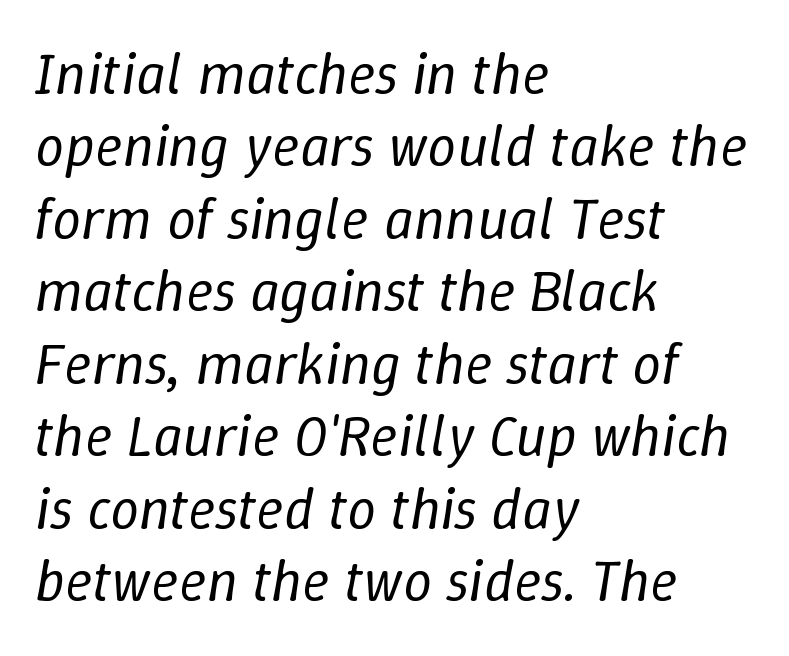
Q: Is the text bold? A: No.
Q: Is the text italic (slanted)? A: Yes, it leans right by about 9 degrees.
Q: Is the text underlined? A: No.
Q: How is the paragraph aligned? A: Left-aligned.
Q: Is the spacing between letters normal or unusually wide? A: Normal.
Q: Is the spacing between lines tight, normal or loose? A: Normal.
Q: Width (condensed, normal, or wide)? A: Normal.
Q: Stroke contrast? A: Low.
Q: x-height? A: Medium.
Q: Monospaced? A: No.
